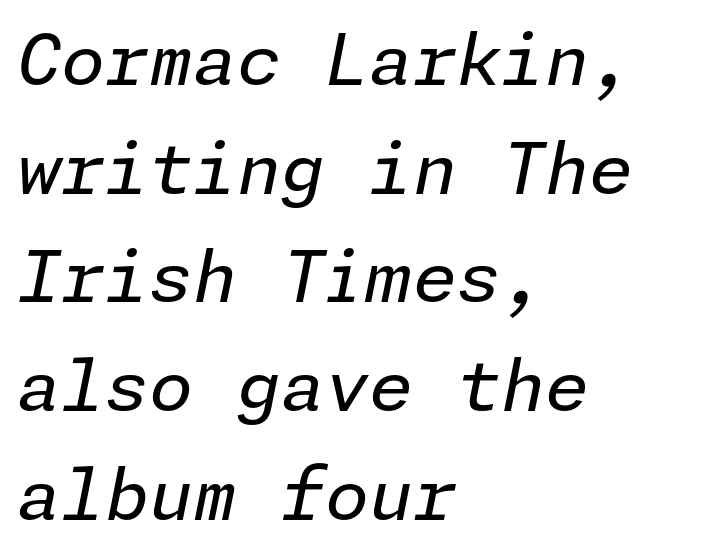
Q: Is the text bold? A: No.
Q: Is the text italic (slanted)? A: Yes, it leans right by about 11 degrees.
Q: Is the text underlined? A: No.
Q: How is the paragraph aligned? A: Left-aligned.
Q: Is the spacing between letters normal or unusually wide? A: Normal.
Q: Is the spacing between lines tight, normal or loose? A: Normal.
Q: Width (condensed, normal, or wide)? A: Normal.
Q: Stroke contrast? A: Low.
Q: x-height? A: Medium.
